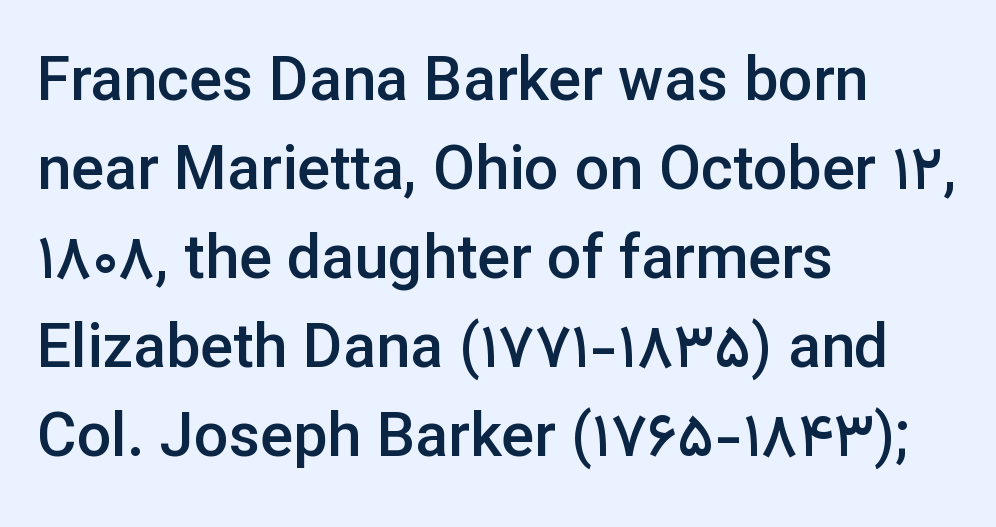
{"serif": "no", "italic": "no", "bold": "semi", "weight": "semibold", "width": "normal", "stroke_contrast": "low", "x_height": "medium", "monospaced": "no", "underline": "no", "align": "left", "line_spacing": "normal", "line_spacing_ratio": 1.46, "letter_spacing": "normal", "letter_spacing_em": 0.0, "glyph_px": 61}
